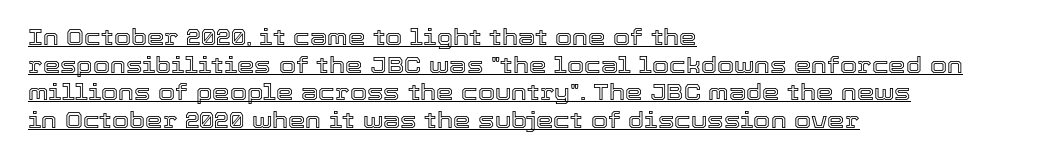
{"italic": "no", "underline": "yes", "align": "left", "line_spacing": "normal", "line_spacing_ratio": 1.26, "letter_spacing": "normal", "letter_spacing_em": 0.0, "glyph_px": 22}
